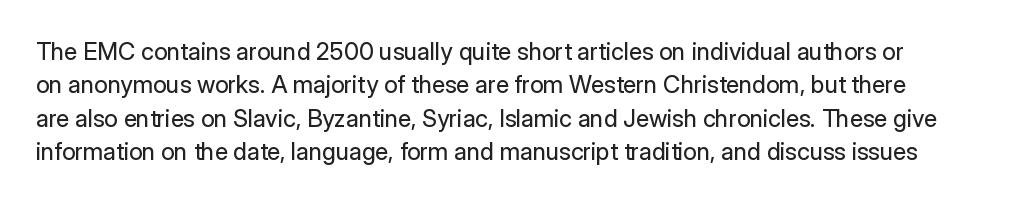
Q: Is the text bold? A: No.
Q: Is the text italic (slanted)? A: No, it is upright.
Q: Is the text underlined? A: No.
Q: Is the spacing between letters normal or unusually wide? A: Normal.
Q: Is the spacing between lines tight, normal or loose? A: Normal.
